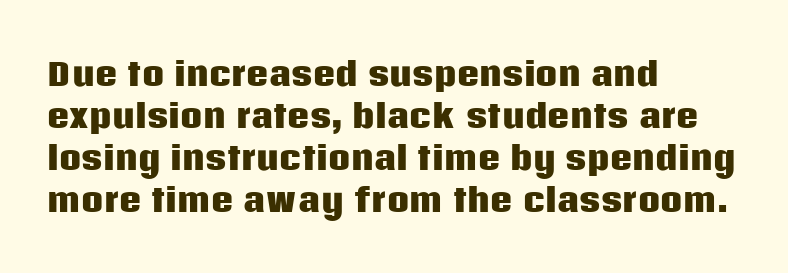
The image shows 31 px heavy sans-serif type, upright; set left-aligned, normal line spacing (1.36x), normal letter spacing, not underlined; low stroke contrast and a large x-height.
